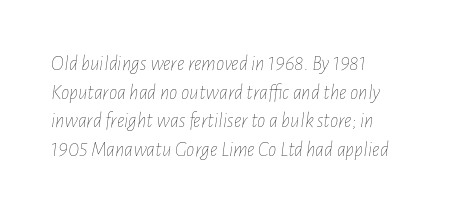
{"italic": "yes", "lean": "right", "slant_degrees": 7, "bold": "no", "underline": "no", "align": "left", "line_spacing": "normal", "line_spacing_ratio": 1.36, "letter_spacing": "normal", "letter_spacing_em": 0.0, "glyph_px": 21}
